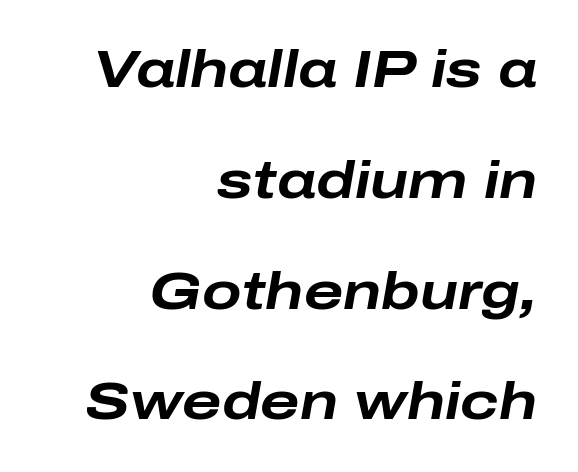
Q: Is the text bold? A: Yes.
Q: Is the text italic (slanted)? A: Yes, it leans right by about 10 degrees.
Q: Is the text underlined? A: No.
Q: How is the paragraph aligned? A: Right-aligned.
Q: Is the spacing between letters normal or unusually wide? A: Normal.
Q: Is the spacing between lines tight, normal or loose? A: Loose.
Q: Width (condensed, normal, or wide)? A: Wide.
Q: Stroke contrast? A: Low.
Q: x-height? A: Medium.
Q: Monospaced? A: No.
